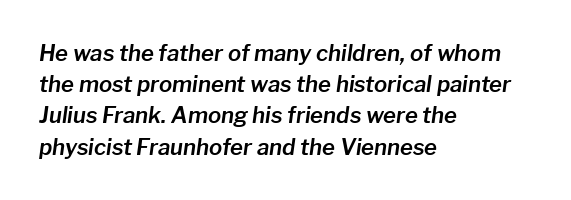
You can tell it's italic because the verticals aren't actually vertical. Compared with typical body copy, the letter spacing here is the same. The paragraph has a hard left edge and a soft right edge. If you measured baseline to baseline, you'd find a middling distance.
